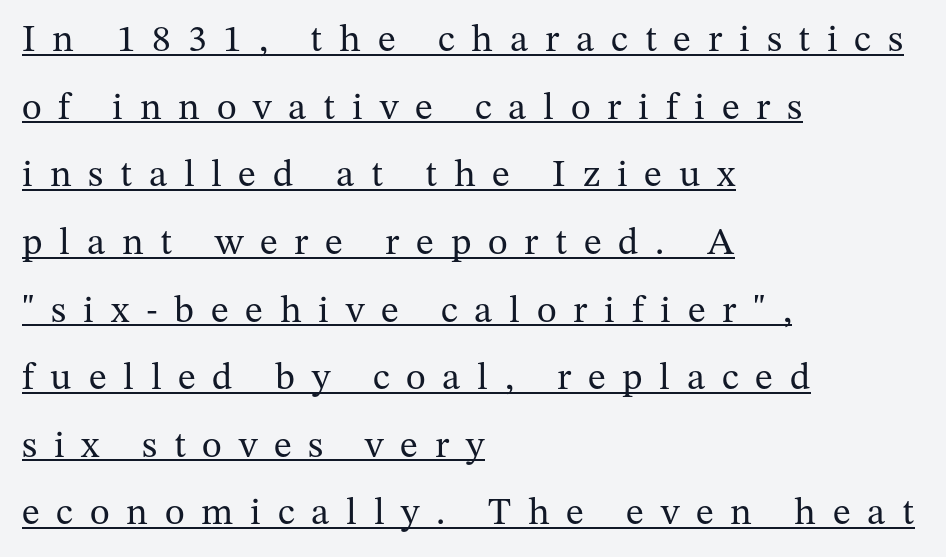
Q: Is the text bold? A: No.
Q: Is the text italic (slanted)? A: No, it is upright.
Q: Is the typeface a serif or a sans-serif typeface? A: Serif.
Q: Is the text underlined? A: Yes.
Q: How is the paragraph aligned? A: Left-aligned.
Q: Is the spacing between letters normal or unusually wide? A: Unusually wide.
Q: Width (condensed, normal, or wide)? A: Normal.
Q: Stroke contrast? A: Medium.
Q: x-height? A: Medium.
Q: Monospaced? A: No.
